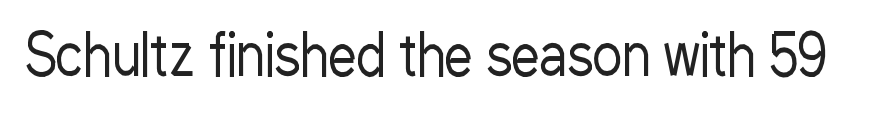
The image shows 56 px regular-weight, condensed sans-serif type, upright; set normal letter spacing, not underlined; low stroke contrast and a medium x-height.
